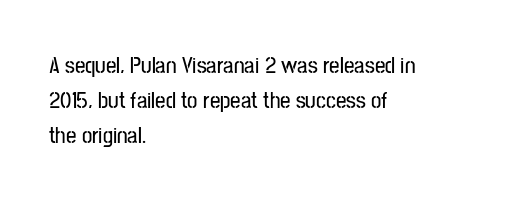
The image shows 23 px text type, upright; set left-aligned, normal line spacing (1.53x), normal letter spacing, not underlined.
